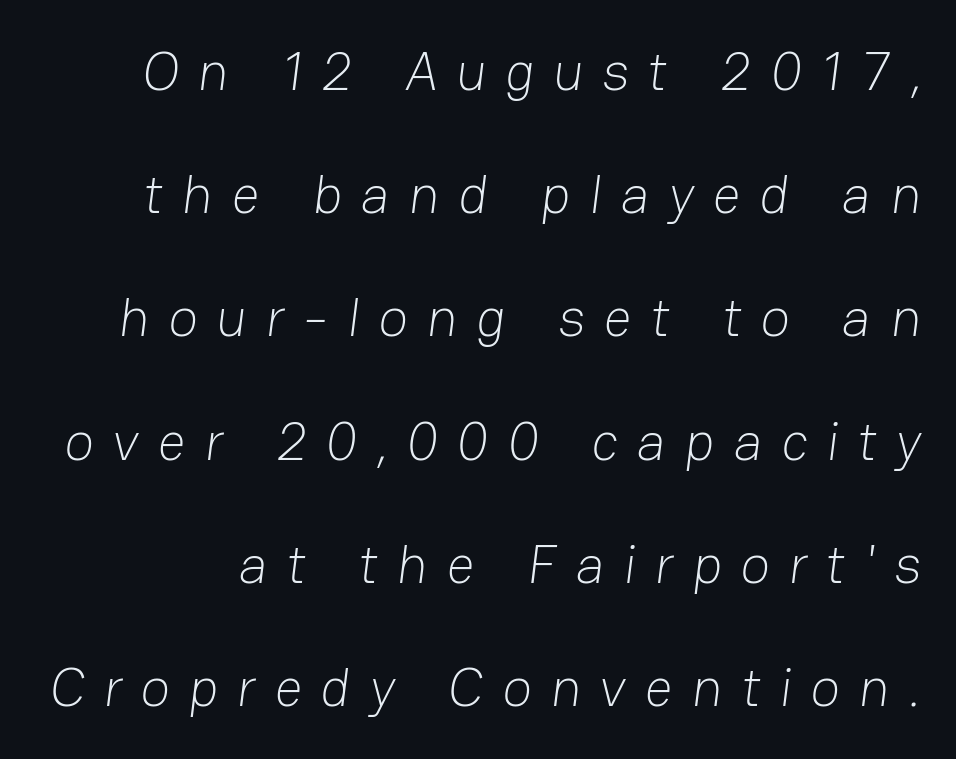
{"serif": "no", "bold": "no", "weight": "light", "width": "normal", "stroke_contrast": "low", "x_height": "medium", "monospaced": "no", "underline": "no", "line_spacing": "loose", "line_spacing_ratio": 2.24, "letter_spacing": "wide", "letter_spacing_em": 0.34, "glyph_px": 55}
